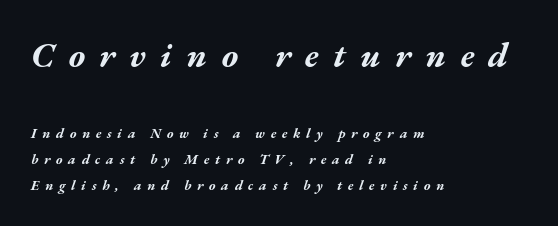
Q: Is the text bold? A: Yes.
Q: Is the text italic (slanted)? A: Yes, it leans right by about 17 degrees.
Q: Is the text underlined? A: No.
Q: How is the paragraph aligned? A: Left-aligned.
Q: Is the spacing between letters normal or unusually wide? A: Unusually wide.
Q: Which block of text is set in a larger size, the first (top) or the second (bottom)? A: The first (top) one.
Q: Width (condensed, normal, or wide)? A: Wide.
Q: Stroke contrast? A: Medium.
Q: x-height? A: Medium.
Q: Monospaced? A: No.
